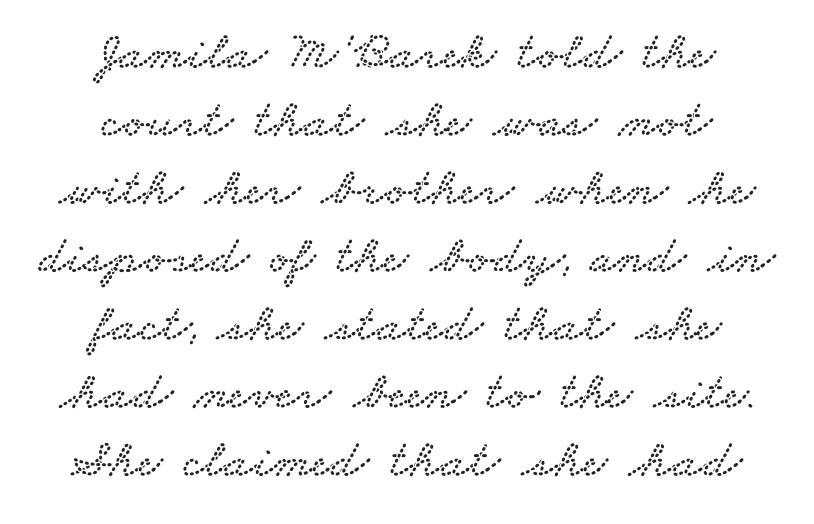
Q: Is the typeface a serif or a sans-serif typeface? A: Serif.
Q: Is the text underlined? A: No.
Q: How is the paragraph aligned? A: Centered.
Q: Is the spacing between letters normal or unusually wide? A: Normal.
Q: Is the spacing between lines tight, normal or loose? A: Normal.
Q: Width (condensed, normal, or wide)? A: Wide.
Q: Stroke contrast? A: Low.
Q: x-height? A: Small.
Q: Monospaced? A: No.
